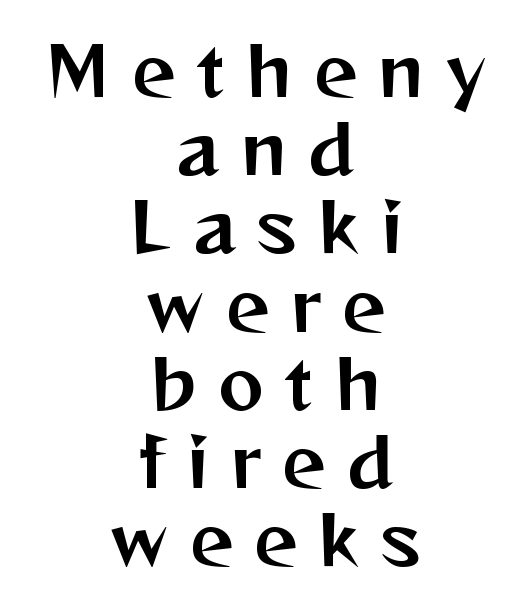
{"serif": "no", "italic": "no", "width": "normal", "stroke_contrast": "medium", "x_height": "medium", "monospaced": "no", "underline": "no", "align": "center", "line_spacing": "tight", "line_spacing_ratio": 1.15, "letter_spacing": "wide", "letter_spacing_em": 0.32, "glyph_px": 68}
